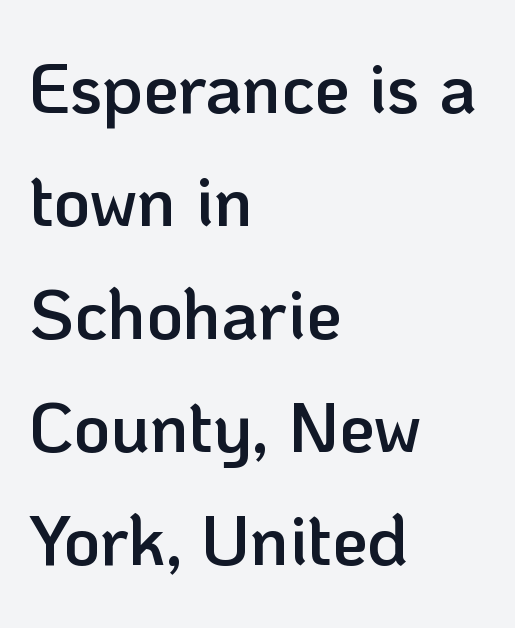
The image shows 71 px semibold sans-serif type, upright; set left-aligned, normal line spacing (1.59x), normal letter spacing, not underlined; low stroke contrast and a medium x-height.
